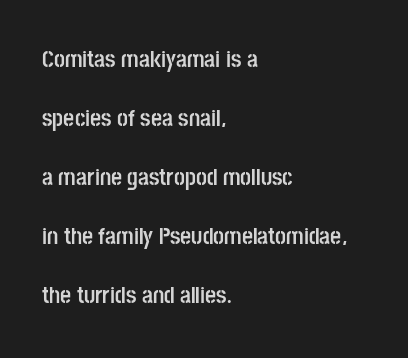
The image shows 24 px bold type, upright; set left-aligned, loose line spacing (2.46x), normal letter spacing, not underlined.
